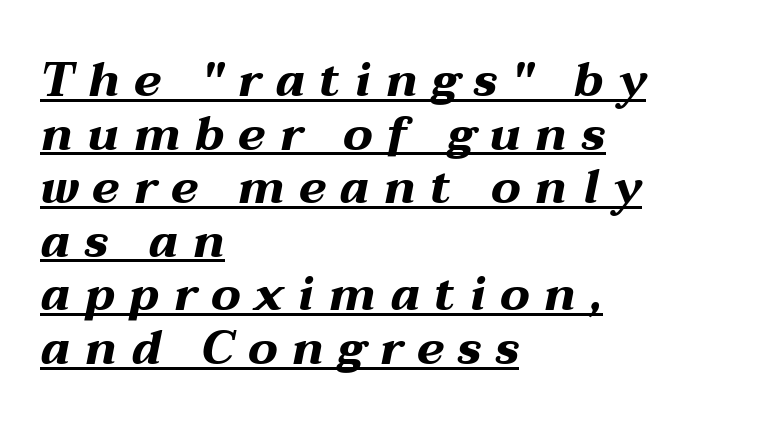
Q: Is the text bold? A: Yes.
Q: Is the text italic (slanted)? A: Yes, it leans right by about 12 degrees.
Q: Is the text underlined? A: Yes.
Q: How is the paragraph aligned? A: Left-aligned.
Q: Is the spacing between letters normal or unusually wide? A: Unusually wide.
Q: Is the spacing between lines tight, normal or loose? A: Tight.
Q: Width (condensed, normal, or wide)? A: Wide.
Q: Stroke contrast? A: Medium.
Q: x-height? A: Medium.
Q: Monospaced? A: No.
